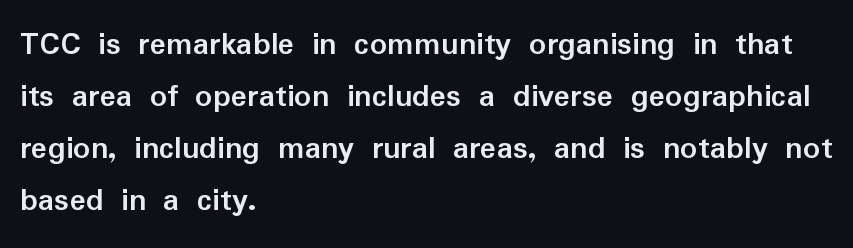
Q: Is the text bold? A: Yes.
Q: Is the text italic (slanted)? A: No, it is upright.
Q: Is the typeface a serif or a sans-serif typeface? A: Sans-serif.
Q: Is the text underlined? A: No.
Q: How is the paragraph aligned? A: Left-aligned.
Q: Is the spacing between letters normal or unusually wide? A: Normal.
Q: Is the spacing between lines tight, normal or loose? A: Normal.
Q: Width (condensed, normal, or wide)? A: Normal.
Q: Stroke contrast? A: Low.
Q: x-height? A: Medium.
Q: Monospaced? A: No.
